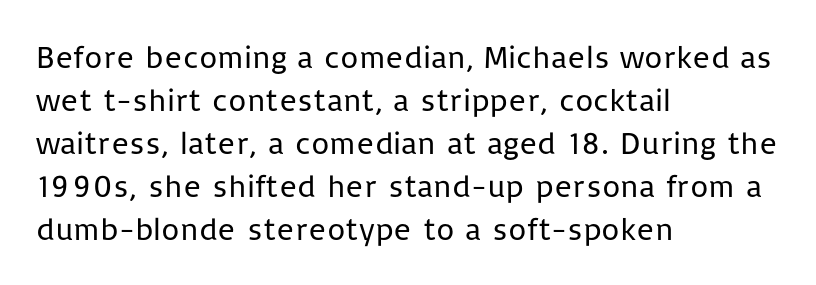
The image shows 32 px regular-weight sans-serif type, upright; set left-aligned, normal line spacing (1.34x), normal letter spacing, not underlined; low stroke contrast and a medium x-height.
